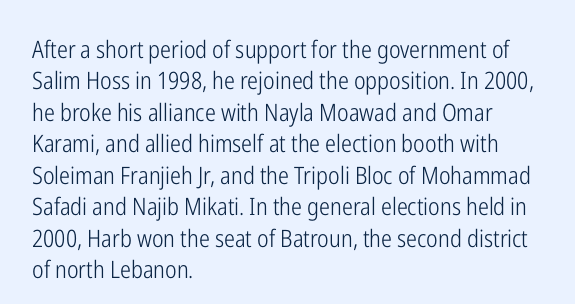
What stands out about the letter spacing? Nothing — it is the standard amount. Unmarked baselines from the first word to the last. The rendering anchors every line to the left-hand side. Regarding leading, the lines here are spaced in the standard way. Compared with a typical body face, this is equally light or lighter still. In terms of posture, this sample is upright.
